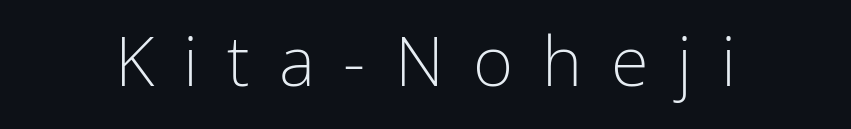
The image shows 69 px light, condensed sans-serif type, upright; set unusually wide letter spacing (+0.42 em), not underlined; low stroke contrast and a medium x-height.
